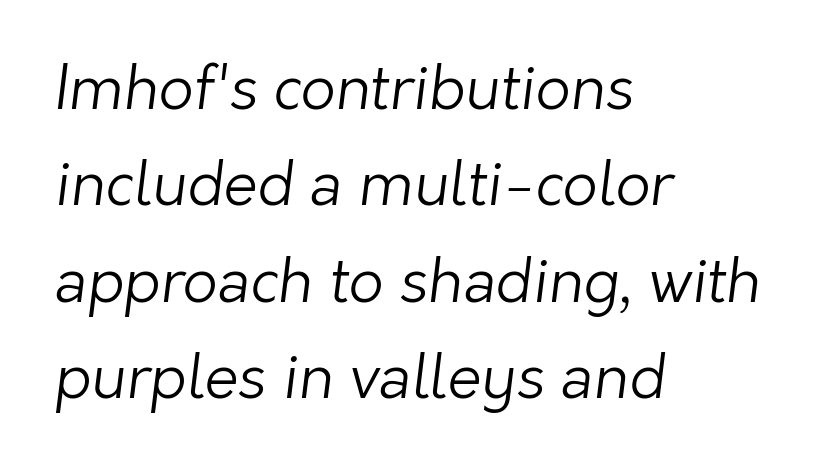
You could call the tracking neutral — neither tight nor loose. The passage shown stacks its lines at a standard gap. Plain, unruled lines of type. Stem width sits at or under what a default text font uses. This sample has the flowing, uneven cadence of proportional lettering.
